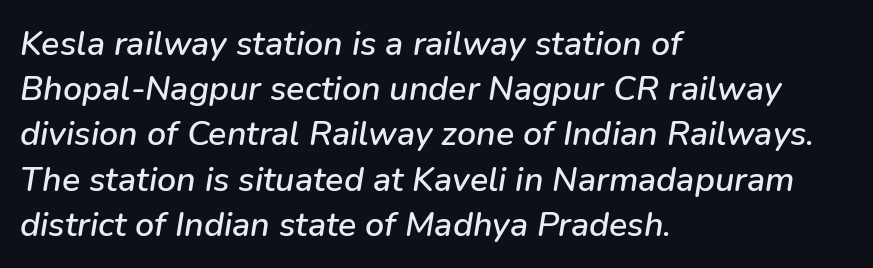
The image shows 34 px text type, italic (leaning right); set left-aligned, normal line spacing (1.33x), normal letter spacing, not underlined; low stroke contrast and a medium x-height.
